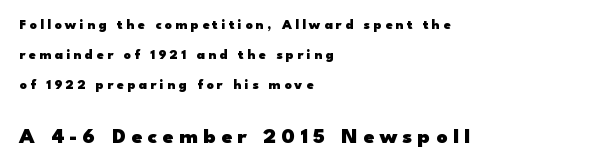
Q: Is the text bold? A: Yes.
Q: Is the text italic (slanted)? A: No, it is upright.
Q: Is the text underlined? A: No.
Q: How is the paragraph aligned? A: Left-aligned.
Q: Is the spacing between letters normal or unusually wide? A: Unusually wide.
Q: Is the spacing between lines tight, normal or loose? A: Loose.
Q: Which block of text is set in a larger size, the first (top) or the second (bottom)? A: The second (bottom) one.
